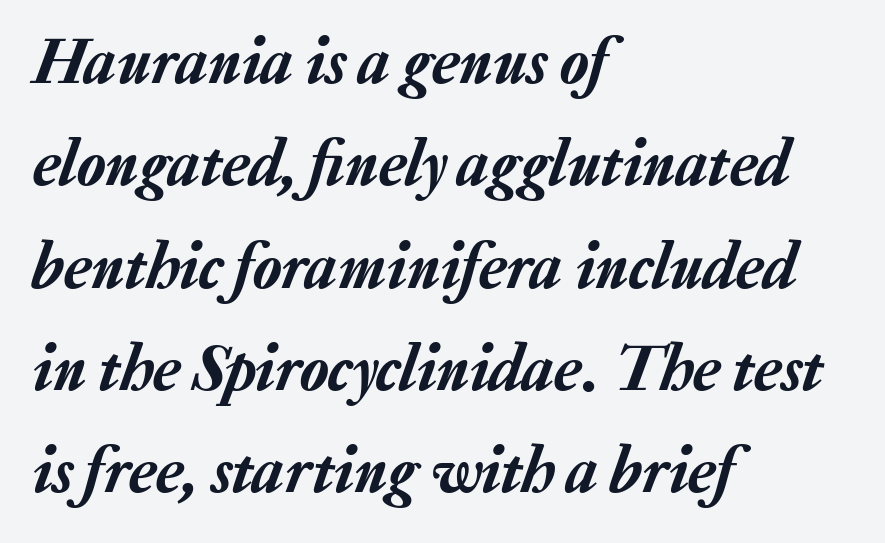
Varying glyph widths throughout — classic text-font behaviour. A normal amount of white space separates one row of letters from the next. Each line starts at the same left margin while the right side varies. The passage shown has conventional tracking throughout.
